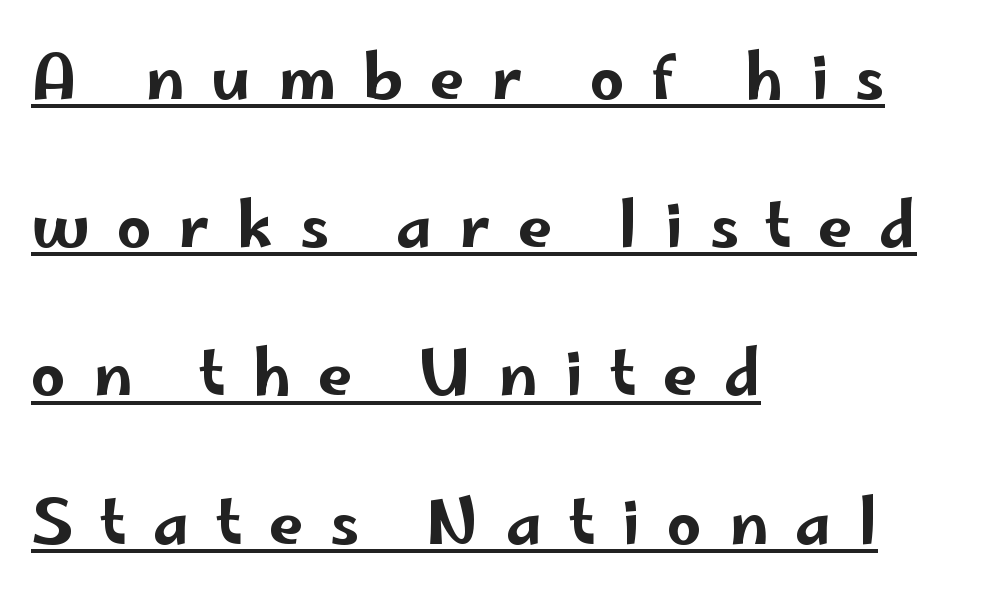
Q: Is the text italic (slanted)? A: No, it is upright.
Q: Is the typeface a serif or a sans-serif typeface? A: Sans-serif.
Q: Is the text underlined? A: Yes.
Q: How is the paragraph aligned? A: Left-aligned.
Q: Is the spacing between letters normal or unusually wide? A: Unusually wide.
Q: Is the spacing between lines tight, normal or loose? A: Loose.
Q: Width (condensed, normal, or wide)? A: Wide.
Q: Stroke contrast? A: Low.
Q: x-height? A: Small.
Q: Monospaced? A: No.
